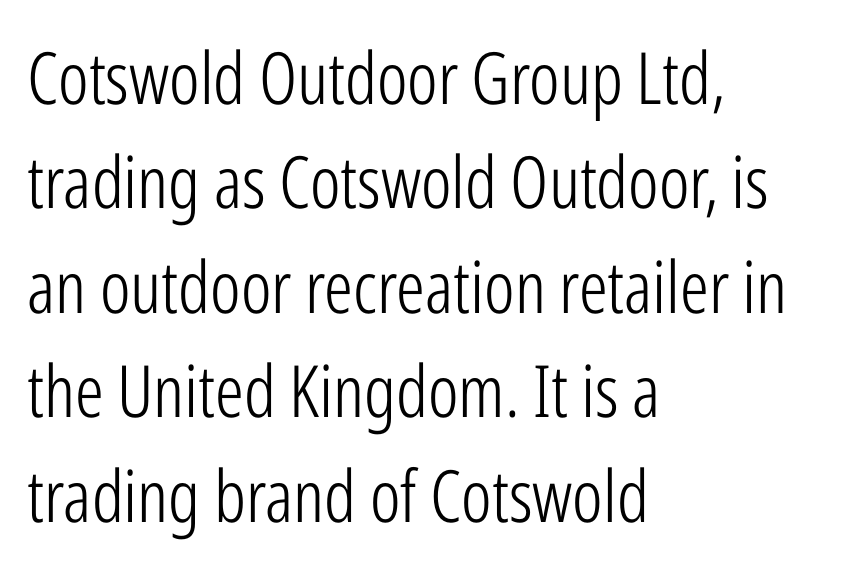
The image shows 72 px light, condensed sans-serif type, upright; set left-aligned, normal line spacing (1.45x), normal letter spacing, not underlined; low stroke contrast and a medium x-height.
